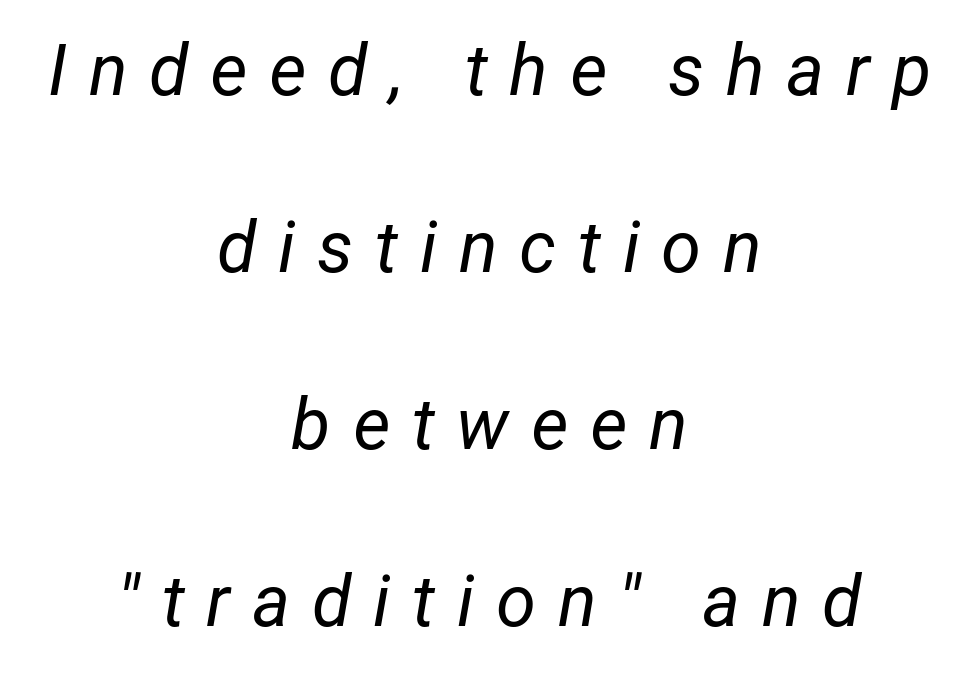
Q: Is the text bold? A: No.
Q: Is the text italic (slanted)? A: Yes, it leans right by about 12 degrees.
Q: Is the text underlined? A: No.
Q: How is the paragraph aligned? A: Centered.
Q: Is the spacing between letters normal or unusually wide? A: Unusually wide.
Q: Is the spacing between lines tight, normal or loose? A: Loose.
Q: Width (condensed, normal, or wide)? A: Normal.
Q: Stroke contrast? A: Low.
Q: x-height? A: Medium.
Q: Monospaced? A: No.
